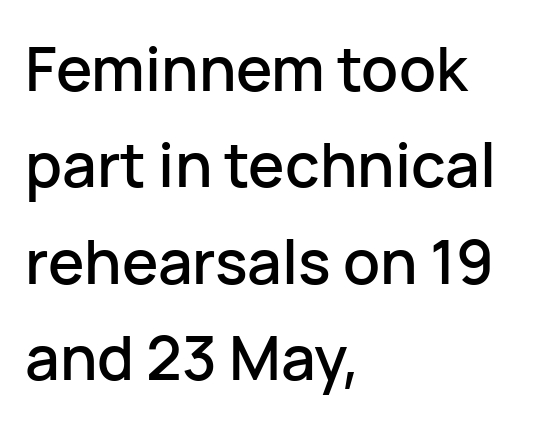
Q: Is the text italic (slanted)? A: No, it is upright.
Q: Is the typeface a serif or a sans-serif typeface? A: Sans-serif.
Q: Is the text underlined? A: No.
Q: How is the paragraph aligned? A: Left-aligned.
Q: Is the spacing between letters normal or unusually wide? A: Normal.
Q: Is the spacing between lines tight, normal or loose? A: Normal.
Q: Width (condensed, normal, or wide)? A: Normal.
Q: Stroke contrast? A: Low.
Q: x-height? A: Medium.
Q: Monospaced? A: No.
